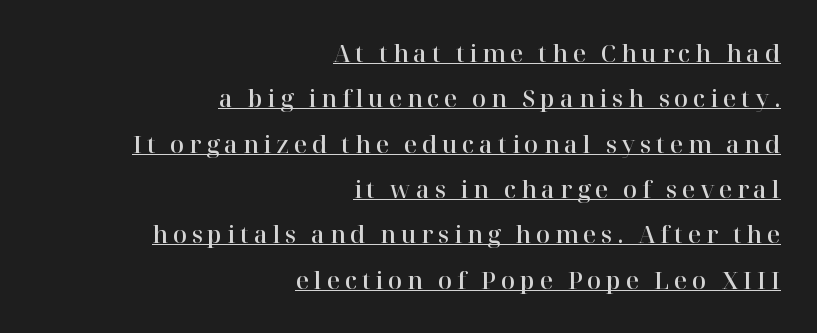
{"italic": "no", "underline": "yes", "align": "right", "line_spacing": "loose", "line_spacing_ratio": 1.97, "letter_spacing": "wide", "letter_spacing_em": 0.21, "glyph_px": 23}
